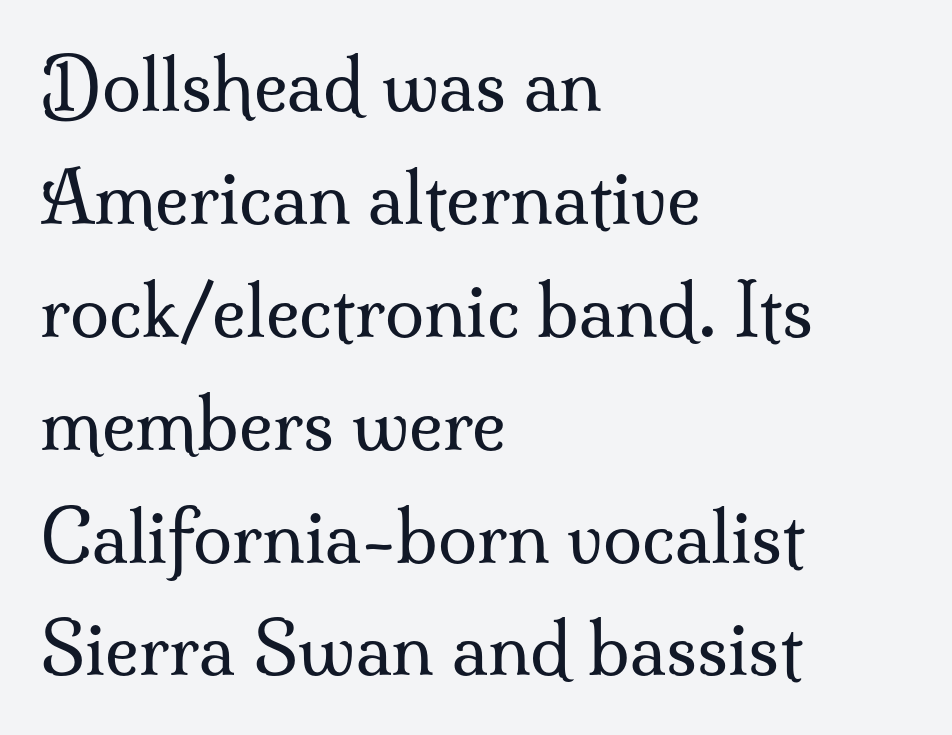
The image shows 71 px regular-weight serif type, upright; set left-aligned, normal line spacing (1.59x), normal letter spacing, not underlined; medium stroke contrast and a small x-height.
